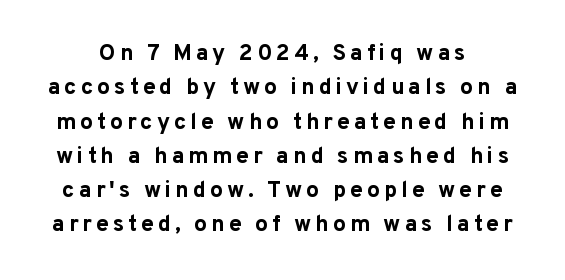
The image shows 23 px bold type, upright; set normal line spacing (1.49x), not underlined.
